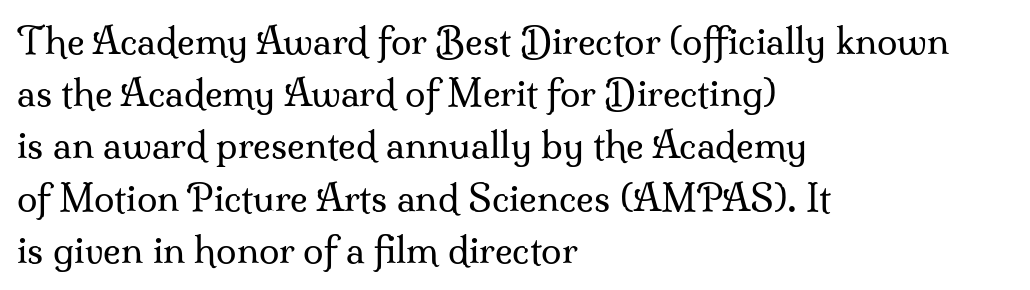
The image shows 37 px regular-weight serif type, upright; set left-aligned, normal line spacing (1.41x), normal letter spacing, not underlined; medium stroke contrast and a small x-height.
